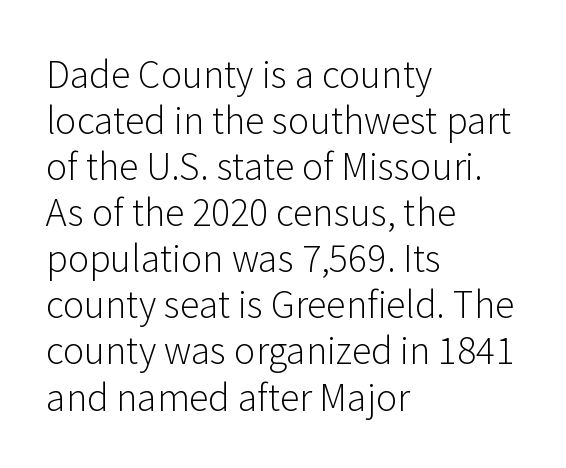
Q: Is the text bold? A: No.
Q: Is the text italic (slanted)? A: No, it is upright.
Q: Is the typeface a serif or a sans-serif typeface? A: Sans-serif.
Q: Is the text underlined? A: No.
Q: How is the paragraph aligned? A: Left-aligned.
Q: Is the spacing between letters normal or unusually wide? A: Normal.
Q: Is the spacing between lines tight, normal or loose? A: Normal.
Q: Width (condensed, normal, or wide)? A: Normal.
Q: Stroke contrast? A: Low.
Q: x-height? A: Medium.
Q: Monospaced? A: No.
